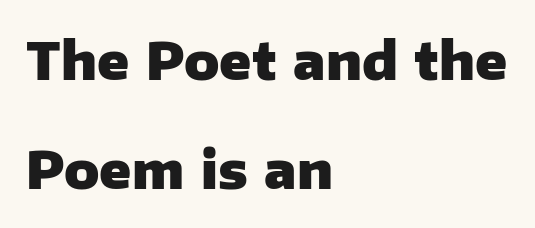
{"serif": "no", "italic": "no", "bold": "yes", "weight": "heavy", "width": "normal", "stroke_contrast": "low", "x_height": "medium", "monospaced": "no", "underline": "no", "align": "left", "line_spacing": "loose", "line_spacing_ratio": 2.1, "letter_spacing": "normal", "letter_spacing_em": 0.0, "glyph_px": 52}
